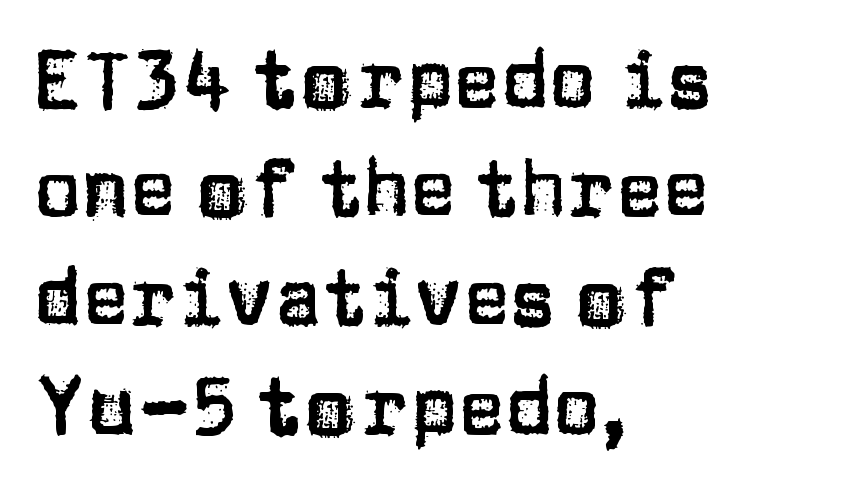
Q: Is the text italic (slanted)? A: No, it is upright.
Q: Is the typeface a serif or a sans-serif typeface? A: Sans-serif.
Q: Is the text underlined? A: No.
Q: How is the paragraph aligned? A: Left-aligned.
Q: Is the spacing between letters normal or unusually wide? A: Normal.
Q: Is the spacing between lines tight, normal or loose? A: Normal.
Q: Width (condensed, normal, or wide)? A: Normal.
Q: Stroke contrast? A: Low.
Q: x-height? A: Large.
Q: Monospaced? A: No.
